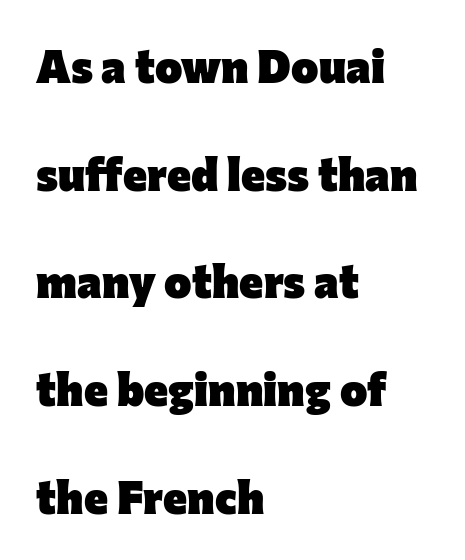
The type family on display is of the sans-serif kind. Type without underlining. Character widths vary here, with narrow letters taking less room than wide ones. This sample uses an upright cut, with every glyph sitting square on the baseline. Summary of vertical rhythm: relaxed, with wide interline spacing.
